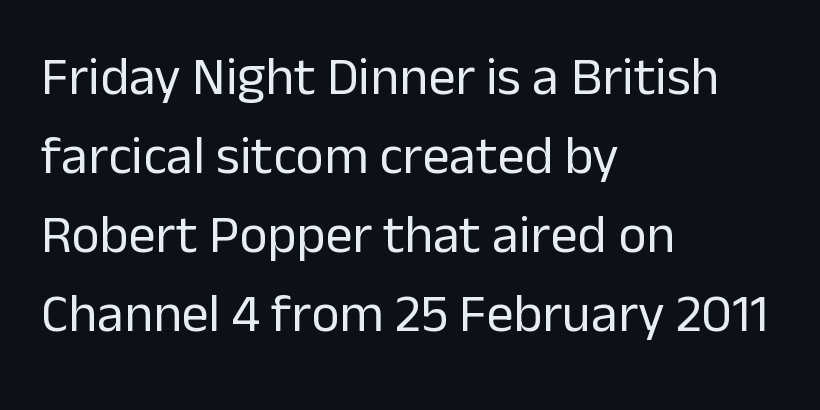
The text was rendered using a sans face with plain stroke endings. The gap between lines stays unmarked. Horizontal alignment here is leftward, the default for most running prose. Tall strokes in this sample are plumb rather than angled.
